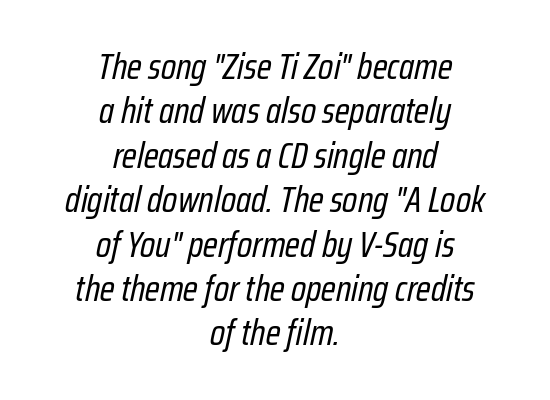
Is this a fixed-width face? No — the glyphs have proportional, varying widths. Type without underlining. No extra ink here — the face is not bold. The font's italic variant was chosen for this text.
